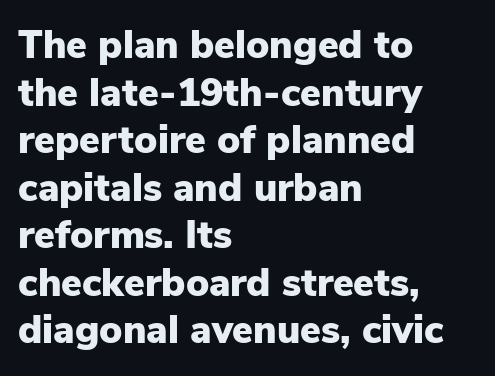
{"serif": "no", "italic": "no", "bold": "yes", "weight": "heavy", "width": "normal", "stroke_contrast": "low", "x_height": "medium", "monospaced": "no", "underline": "no", "align": "left", "line_spacing_ratio": 1.22, "letter_spacing": "normal", "letter_spacing_em": 0.0, "glyph_px": 39}
